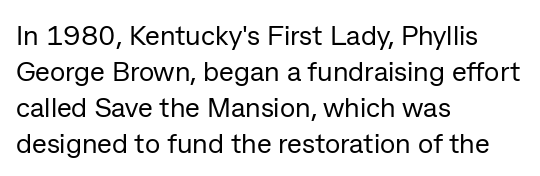
Q: Is the text bold? A: No.
Q: Is the text italic (slanted)? A: No, it is upright.
Q: Is the typeface a serif or a sans-serif typeface? A: Sans-serif.
Q: Is the text underlined? A: No.
Q: How is the paragraph aligned? A: Left-aligned.
Q: Is the spacing between letters normal or unusually wide? A: Normal.
Q: Is the spacing between lines tight, normal or loose? A: Normal.
Q: Width (condensed, normal, or wide)? A: Normal.
Q: Stroke contrast? A: Low.
Q: x-height? A: Medium.
Q: Monospaced? A: No.
